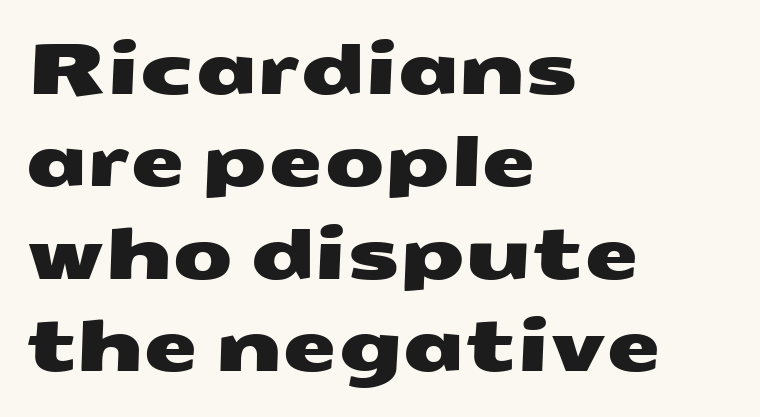
Q: Is the typeface a serif or a sans-serif typeface? A: Sans-serif.
Q: Is the text underlined? A: No.
Q: How is the paragraph aligned? A: Left-aligned.
Q: Is the spacing between letters normal or unusually wide? A: Normal.
Q: Is the spacing between lines tight, normal or loose? A: Normal.
Q: Width (condensed, normal, or wide)? A: Wide.
Q: Stroke contrast? A: Medium.
Q: x-height? A: Medium.
Q: Monospaced? A: No.
